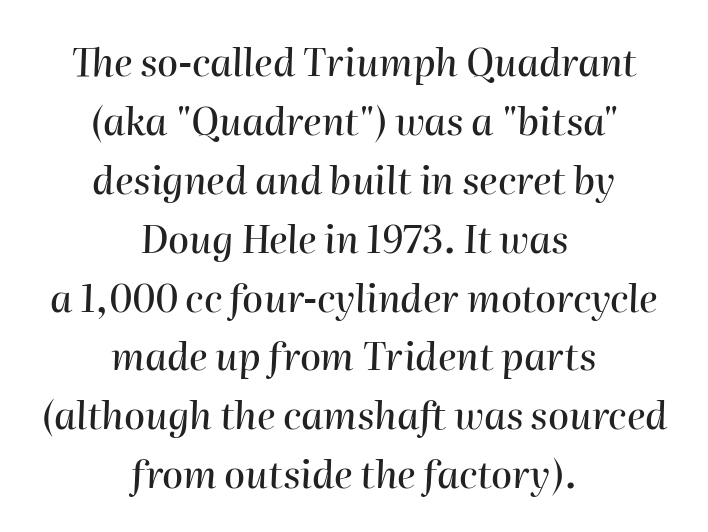
Q: Is the text italic (slanted)? A: Yes, it leans right by about 2 degrees.
Q: Is the text underlined? A: No.
Q: How is the paragraph aligned? A: Centered.
Q: Is the spacing between letters normal or unusually wide? A: Normal.
Q: Is the spacing between lines tight, normal or loose? A: Normal.
Q: Width (condensed, normal, or wide)? A: Normal.
Q: Stroke contrast? A: High.
Q: x-height? A: Medium.
Q: Monospaced? A: No.
